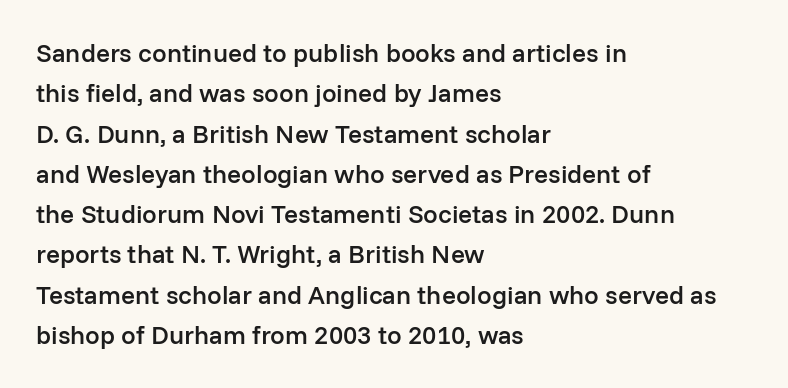
Q: Is the text bold? A: Semi-bold.
Q: Is the text italic (slanted)? A: No, it is upright.
Q: Is the text underlined? A: No.
Q: How is the paragraph aligned? A: Left-aligned.
Q: Is the spacing between letters normal or unusually wide? A: Normal.
Q: Is the spacing between lines tight, normal or loose? A: Normal.
